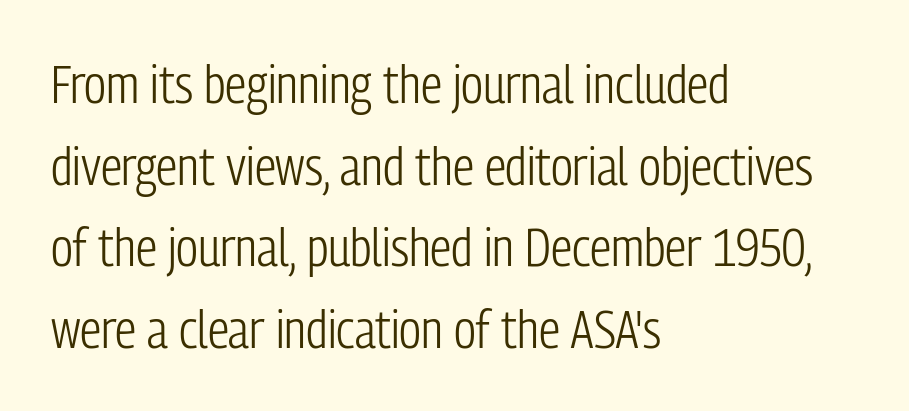
Q: Is the text bold? A: No.
Q: Is the text italic (slanted)? A: No, it is upright.
Q: Is the typeface a serif or a sans-serif typeface? A: Sans-serif.
Q: Is the text underlined? A: No.
Q: How is the paragraph aligned? A: Left-aligned.
Q: Is the spacing between letters normal or unusually wide? A: Normal.
Q: Is the spacing between lines tight, normal or loose? A: Normal.
Q: Width (condensed, normal, or wide)? A: Condensed.
Q: Stroke contrast? A: Low.
Q: x-height? A: Medium.
Q: Monospaced? A: No.
